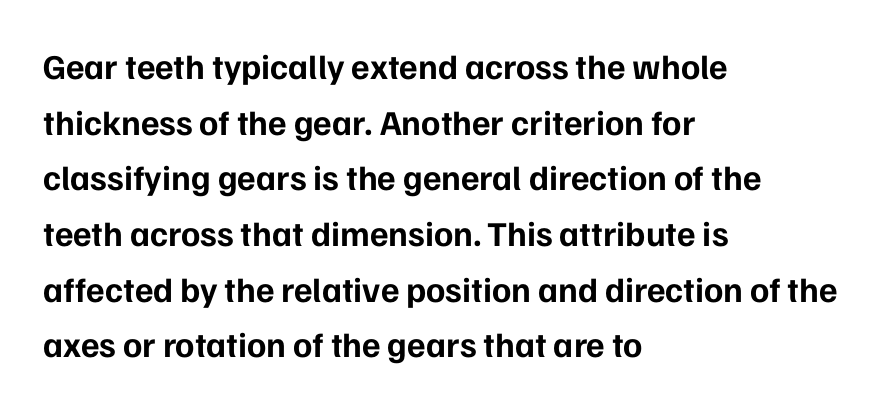
The image shows 35 px bold sans-serif type, upright; set left-aligned, normal line spacing (1.59x), normal letter spacing, not underlined; low stroke contrast and a medium x-height.
